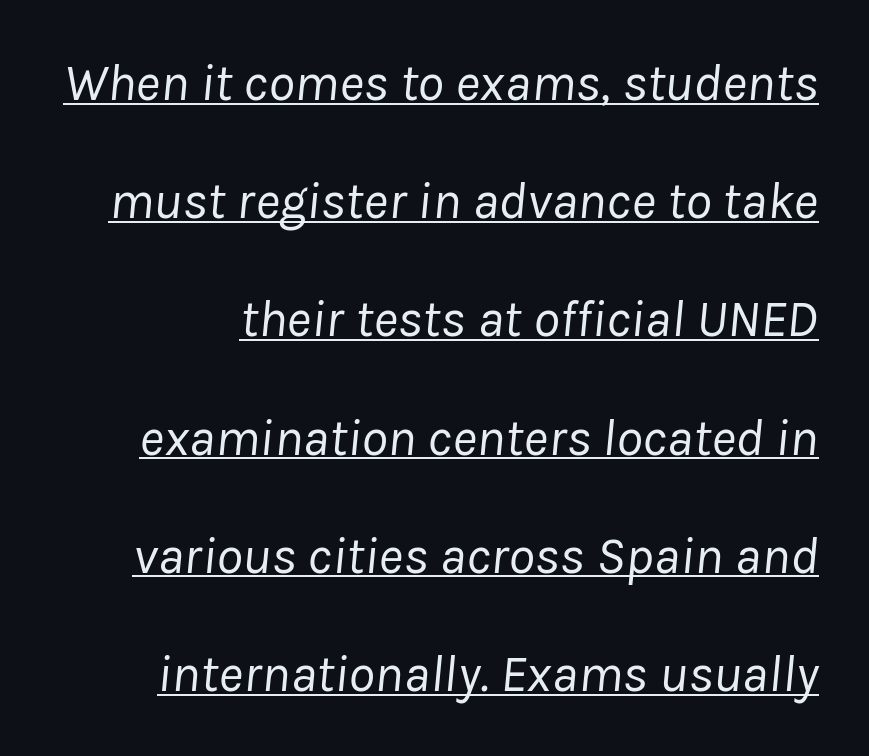
Posture: slanted. Note the varied advance widths — an 'i' is clearly narrower than an 'm'. The line-height multiplier appears high, well above default. The letterforms sit shoulder to shoulder at normal distance. Caption: face not bold, strokes unweighted. Glance below the letters and you will spot a drawn line.
